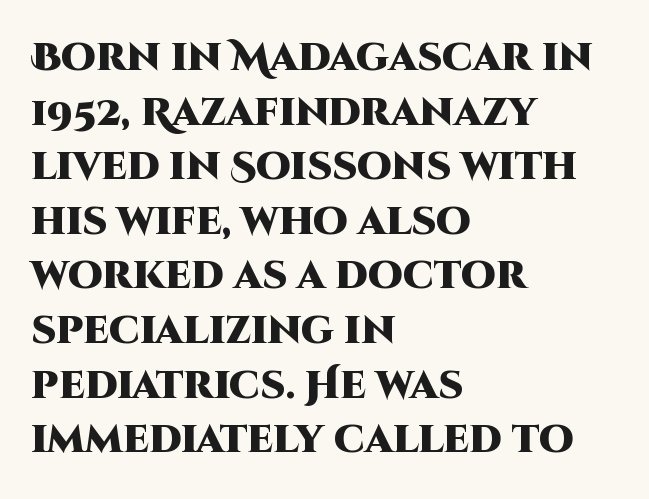
This is roman type, the default non-slanted kind. Think of a printed novel: that variable character pitch is what you see here. Does extra space separate the letters? No, they use regular spacing. Words float on clear page, feet unadorned.
